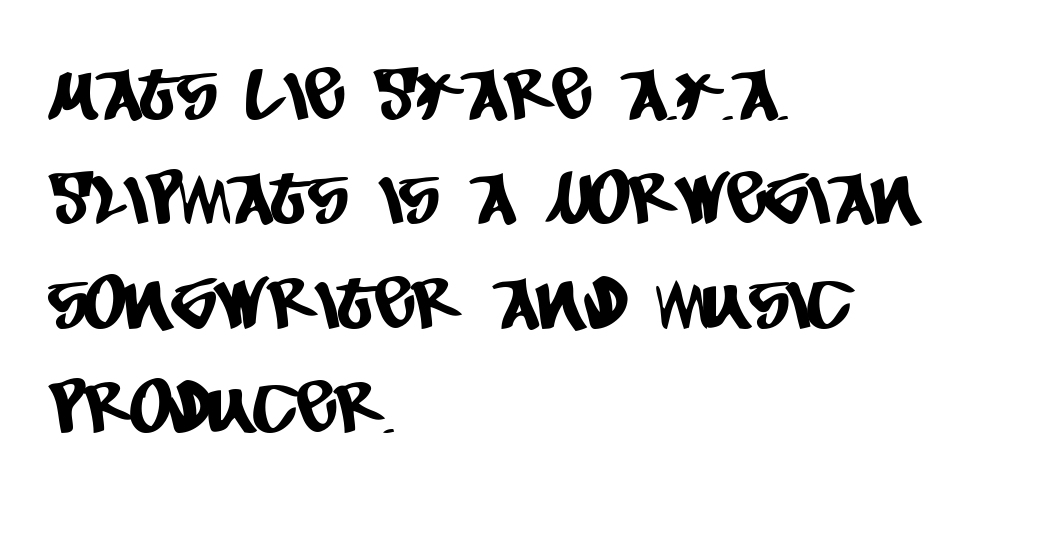
Q: Is the typeface a serif or a sans-serif typeface? A: Sans-serif.
Q: Is the text underlined? A: No.
Q: How is the paragraph aligned? A: Left-aligned.
Q: Is the spacing between letters normal or unusually wide? A: Normal.
Q: Is the spacing between lines tight, normal or loose? A: Normal.
Q: Width (condensed, normal, or wide)? A: Condensed.
Q: Stroke contrast? A: Low.
Q: x-height? A: Large.
Q: Monospaced? A: No.
